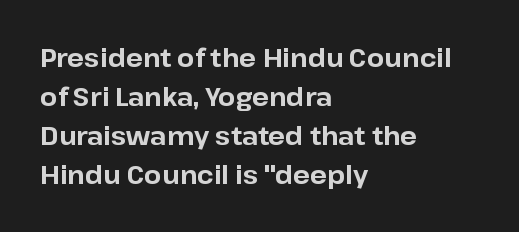
The image shows 25 px bold type, upright; set left-aligned, normal line spacing (1.56x), normal letter spacing, not underlined.
